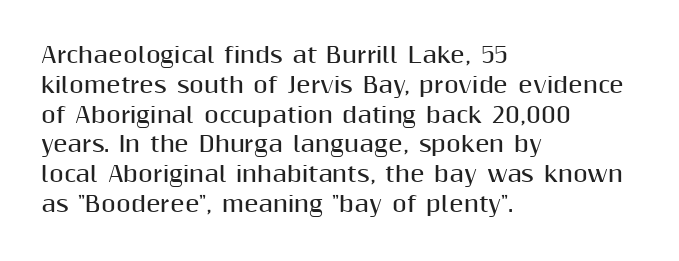
{"italic": "no", "bold": "yes", "underline": "no", "align": "left", "line_spacing": "normal", "line_spacing_ratio": 1.42, "letter_spacing": "normal", "letter_spacing_em": 0.0, "glyph_px": 21}
